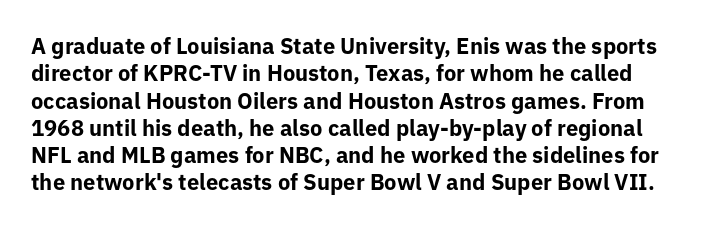
{"italic": "no", "bold": "yes", "underline": "no", "line_spacing_ratio": 1.24, "letter_spacing": "normal", "letter_spacing_em": 0.0, "glyph_px": 22}
